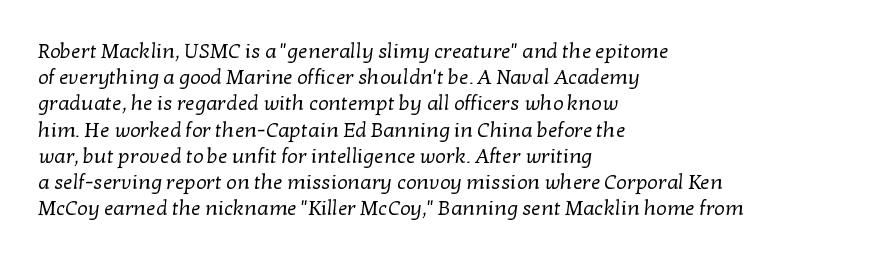
Weight: regular or lighter. One-word summary of the alignment: left. In terms of leading, this rendering sits right in the middle. The horizontal fit of the characters is conventional and even.
